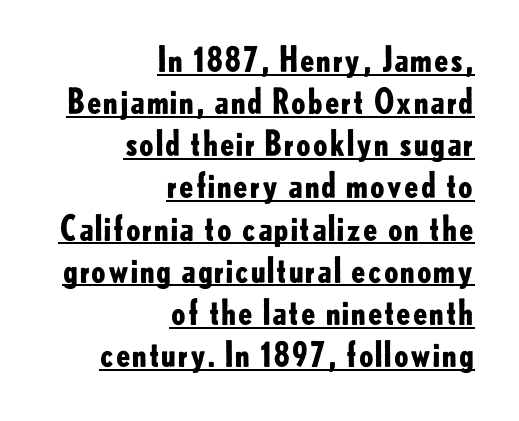
{"serif": "no", "italic": "no", "bold": "yes", "weight": "bold", "width": "normal", "stroke_contrast": "low", "x_height": "small", "monospaced": "no", "underline": "yes", "align": "right", "line_spacing_ratio": 1.24, "letter_spacing": "normal", "letter_spacing_em": 0.0, "glyph_px": 34}
